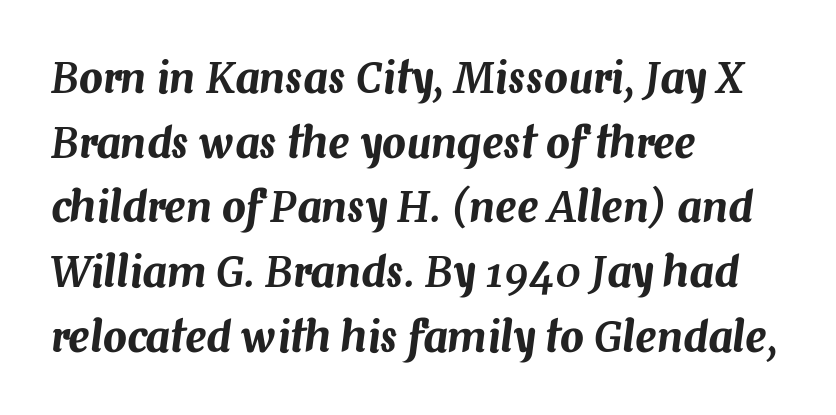
The typography opts for an oblique posture over an upright one. Line starts are locked; line ends wander. Anything drawn beneath the words? Only blank space. The space between consecutive lines is moderate. What stands out about the letter spacing? Nothing — it is the standard amount.
